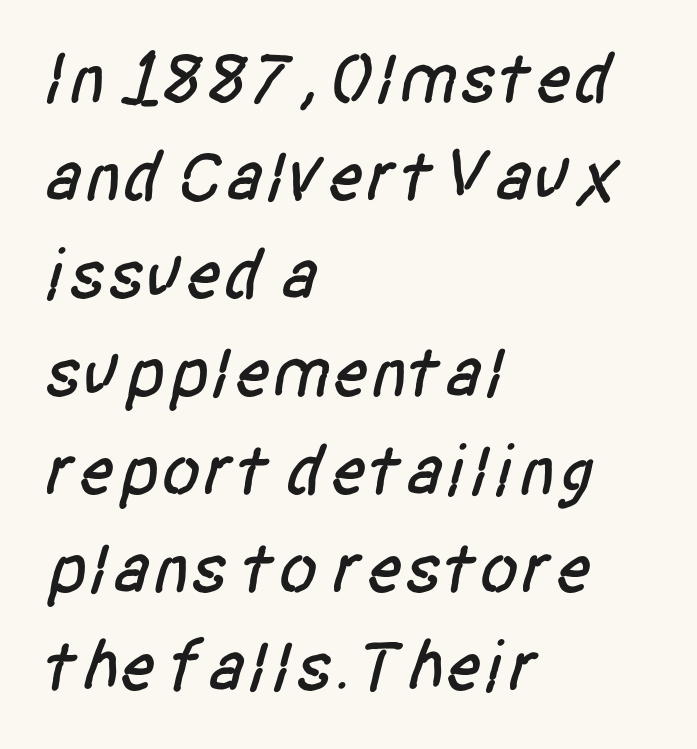
{"serif": "no", "width": "condensed", "stroke_contrast": "low", "x_height": "large", "monospaced": "no", "underline": "no", "align": "left", "line_spacing": "normal", "line_spacing_ratio": 1.36, "letter_spacing": "normal", "letter_spacing_em": 0.0, "glyph_px": 72}
